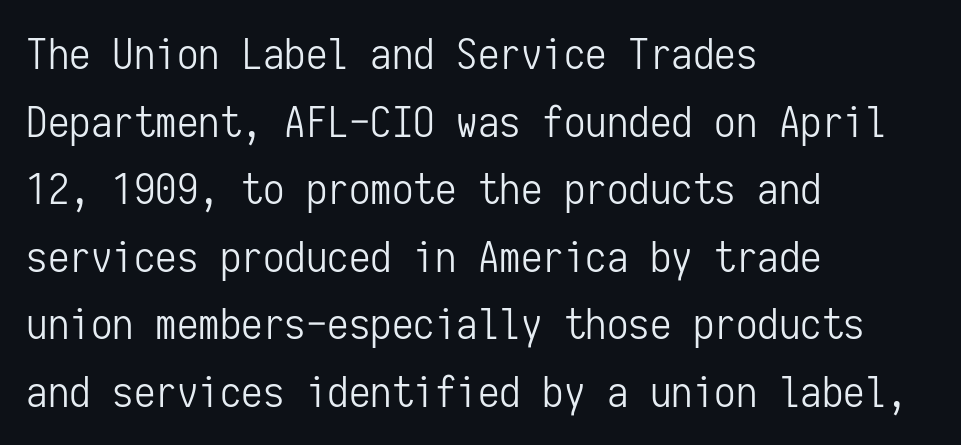
The image shows 43 px light, condensed sans-serif type, upright, monospaced; set left-aligned, normal line spacing (1.57x), normal letter spacing, not underlined; low stroke contrast and a medium x-height.
